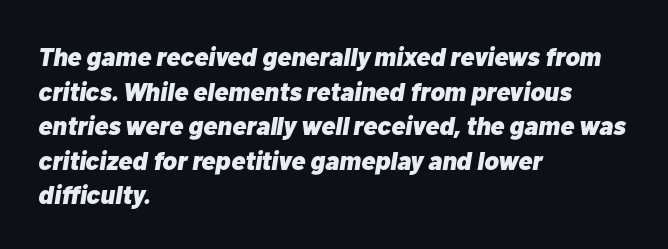
Just letters on the line, the space beneath them empty. Successive baselines arrive at the customary interval. Compared with a centered layout, this one pins lines to the left instead. It's the slanting kind of type. Chunky letters — that's bold for sure.
